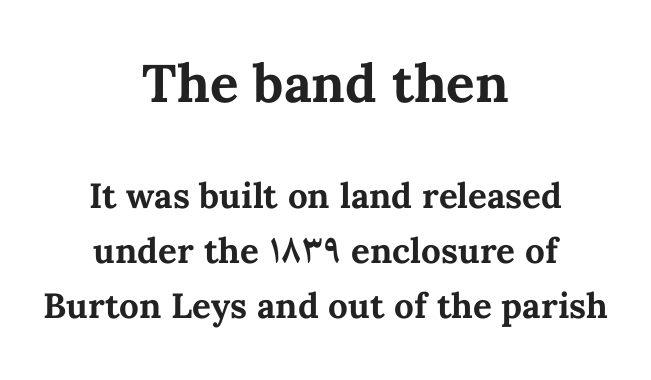
Q: Is the text bold? A: Yes.
Q: Is the text italic (slanted)? A: No, it is upright.
Q: Is the text underlined? A: No.
Q: How is the paragraph aligned? A: Centered.
Q: Is the spacing between letters normal or unusually wide? A: Normal.
Q: Is the spacing between lines tight, normal or loose? A: Normal.
Q: Which block of text is set in a larger size, the first (top) or the second (bottom)? A: The first (top) one.
Q: Width (condensed, normal, or wide)? A: Normal.
Q: Stroke contrast? A: Medium.
Q: x-height? A: Medium.
Q: Monospaced? A: No.
